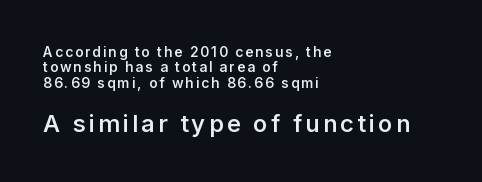
{"italic": "no", "bold": "semi", "underline": "no", "align": "left", "line_spacing": "tight", "line_spacing_ratio": 1.1, "larger_block": "second", "size_ratio": 1.71, "glyph_px": 24}
